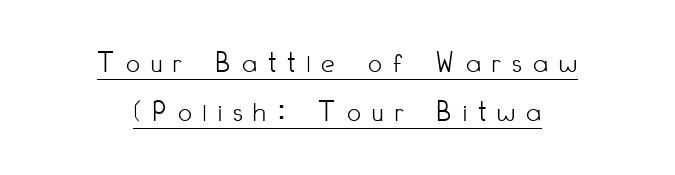
Q: Is the text bold? A: No.
Q: Is the text italic (slanted)? A: No, it is upright.
Q: Is the typeface a serif or a sans-serif typeface? A: Sans-serif.
Q: Is the text underlined? A: Yes.
Q: How is the paragraph aligned? A: Centered.
Q: Is the spacing between letters normal or unusually wide? A: Unusually wide.
Q: Is the spacing between lines tight, normal or loose? A: Normal.
Q: Width (condensed, normal, or wide)? A: Condensed.
Q: Stroke contrast? A: Low.
Q: x-height? A: Small.
Q: Monospaced? A: No.
